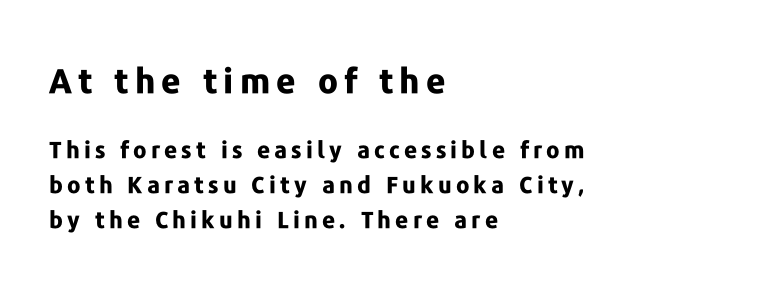
{"serif": "no", "italic": "no", "bold": "yes", "weight": "bold", "width": "normal", "stroke_contrast": "low", "x_height": "medium", "monospaced": "no", "underline": "no", "align": "left", "line_spacing": "normal", "line_spacing_ratio": 1.52, "larger_block": "first", "size_ratio": 1.48, "glyph_px": 34}
